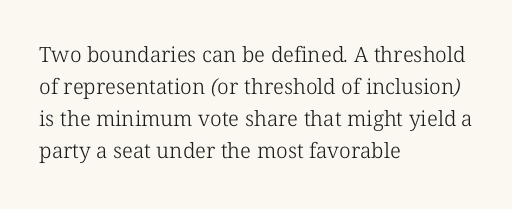
How would I describe the line gaps? Plain and ordinary. Default kerning and tracking; the words read as compact shapes. The space directly below the letters is spotless. The ragged edge is on the right, which tells us the setting is flush left. Stems here are at most as thick as an everyday book face.
